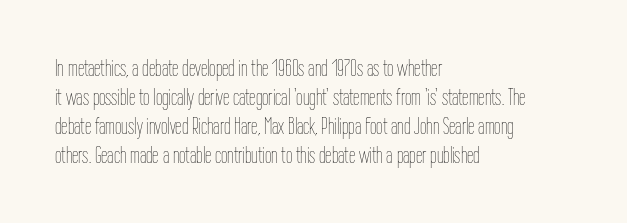
Q: Is the text bold? A: No.
Q: Is the text italic (slanted)? A: No, it is upright.
Q: Is the text underlined? A: No.
Q: How is the paragraph aligned? A: Left-aligned.
Q: Is the spacing between letters normal or unusually wide? A: Normal.
Q: Is the spacing between lines tight, normal or loose? A: Normal.
